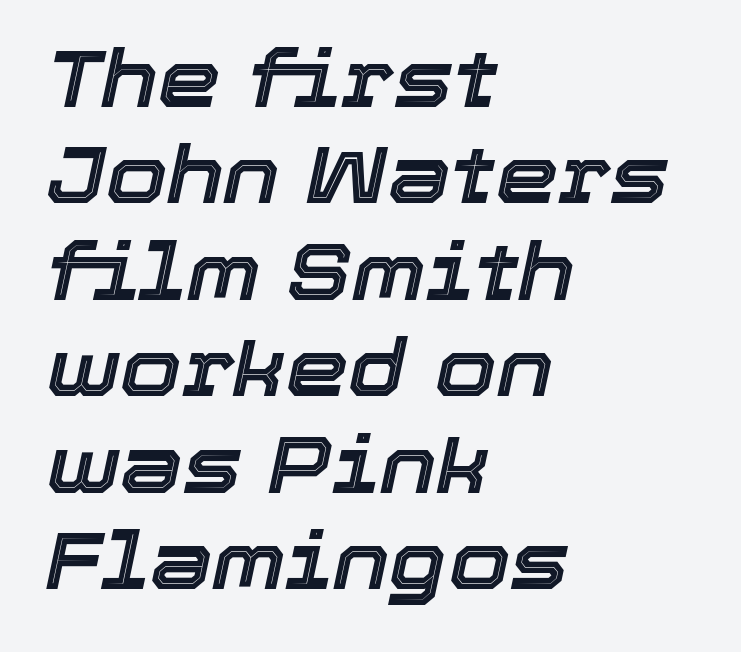
The image shows 79 px text type, italic (leaning right); set left-aligned, line spacing 1.22x, normal letter spacing, not underlined; a medium x-height.
